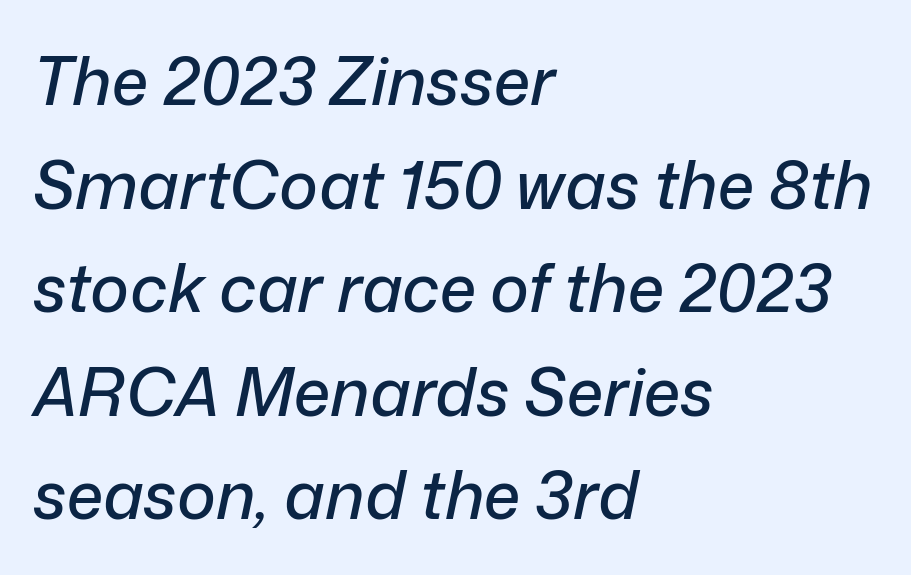
Q: Is the text italic (slanted)? A: Yes, it leans right by about 12 degrees.
Q: Is the text underlined? A: No.
Q: How is the paragraph aligned? A: Left-aligned.
Q: Is the spacing between letters normal or unusually wide? A: Normal.
Q: Is the spacing between lines tight, normal or loose? A: Normal.
Q: Width (condensed, normal, or wide)? A: Normal.
Q: Stroke contrast? A: Low.
Q: x-height? A: Medium.
Q: Monospaced? A: No.
